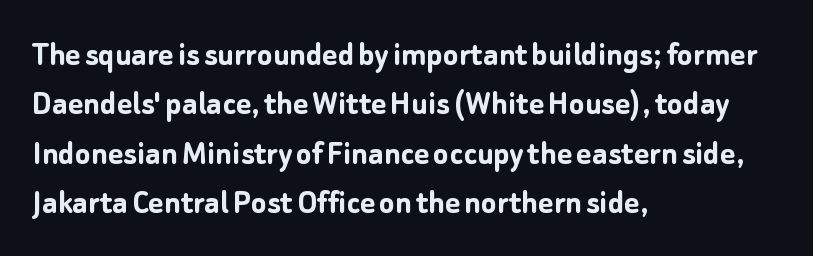
The type family on display is of the sans-serif kind. The letters advance in unequal steps, a hallmark of proportional type. How would I describe the line gaps? Plain and ordinary. Summary of weight: heavy, a full bold.
